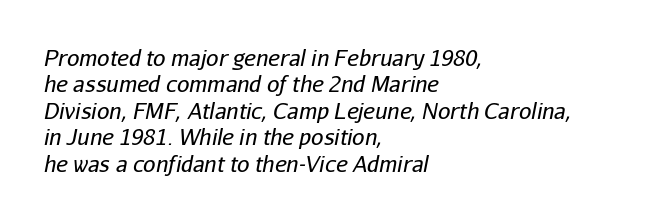
{"italic": "yes", "lean": "right", "slant_degrees": 11, "bold": "no", "underline": "no", "align": "left", "line_spacing_ratio": 1.2, "letter_spacing": "normal", "letter_spacing_em": 0.0, "glyph_px": 22}
